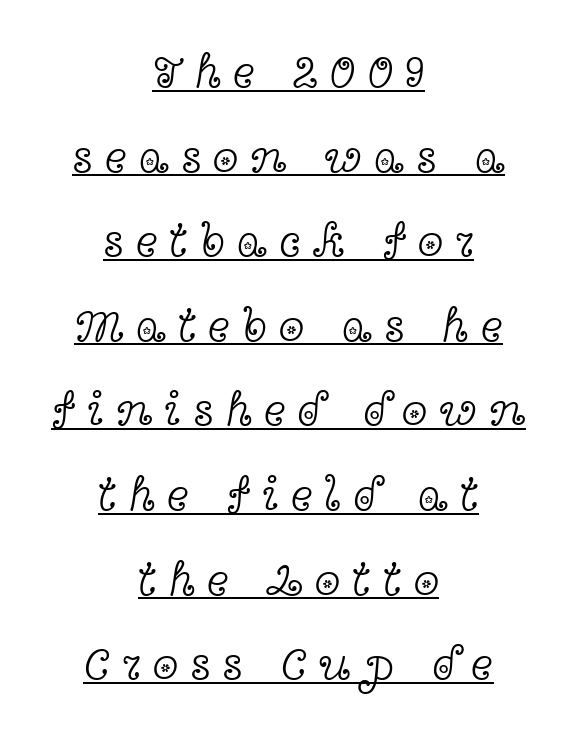
{"serif": "yes", "bold": "no", "weight": "light", "width": "wide", "x_height": "medium", "monospaced": "no", "underline": "yes", "align": "center", "line_spacing_ratio": 1.8, "letter_spacing": "wide", "letter_spacing_em": 0.25, "glyph_px": 47}
